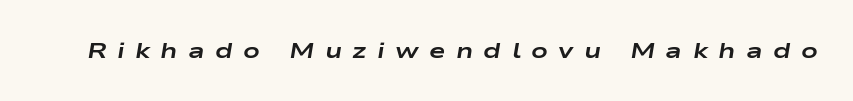
You'd pick this weight for a headline — it's a proper bold. Italic? Definitely — the glyphs are oblique. The tracking reads as deliberately expanded to a designer's eye. Decoration check: the copy has no underline.
